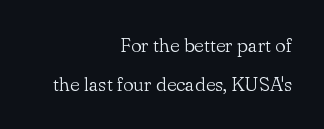
The image shows 20 px text type, upright; set right-aligned, loose line spacing (1.94x), normal letter spacing, not underlined.
